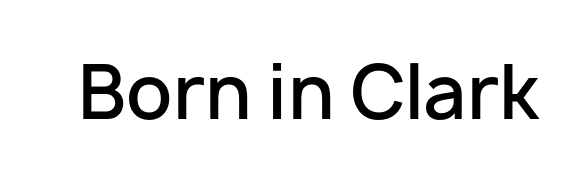
Q: Is the text bold? A: Semi-bold.
Q: Is the text italic (slanted)? A: No, it is upright.
Q: Is the typeface a serif or a sans-serif typeface? A: Sans-serif.
Q: Is the text underlined? A: No.
Q: Is the spacing between letters normal or unusually wide? A: Normal.
Q: Width (condensed, normal, or wide)? A: Normal.
Q: Stroke contrast? A: Low.
Q: x-height? A: Medium.
Q: Monospaced? A: No.
